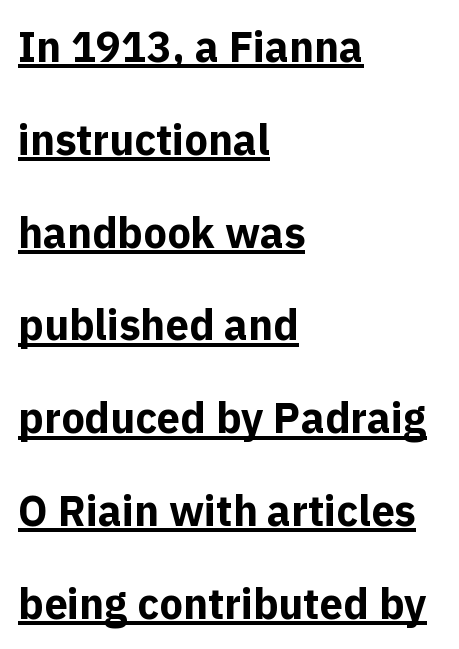
{"serif": "no", "italic": "no", "bold": "yes", "weight": "bold", "width": "normal", "x_height": "medium", "monospaced": "no", "underline": "yes", "align": "left", "line_spacing": "loose", "line_spacing_ratio": 2.21, "letter_spacing": "normal", "letter_spacing_em": 0.0, "glyph_px": 42}
